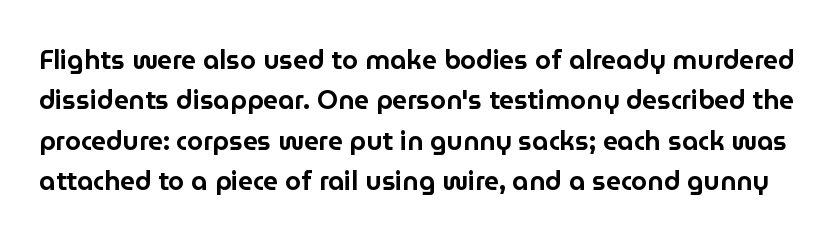
{"italic": "no", "underline": "no", "line_spacing": "normal", "line_spacing_ratio": 1.55, "letter_spacing": "normal", "letter_spacing_em": 0.0, "glyph_px": 26}
